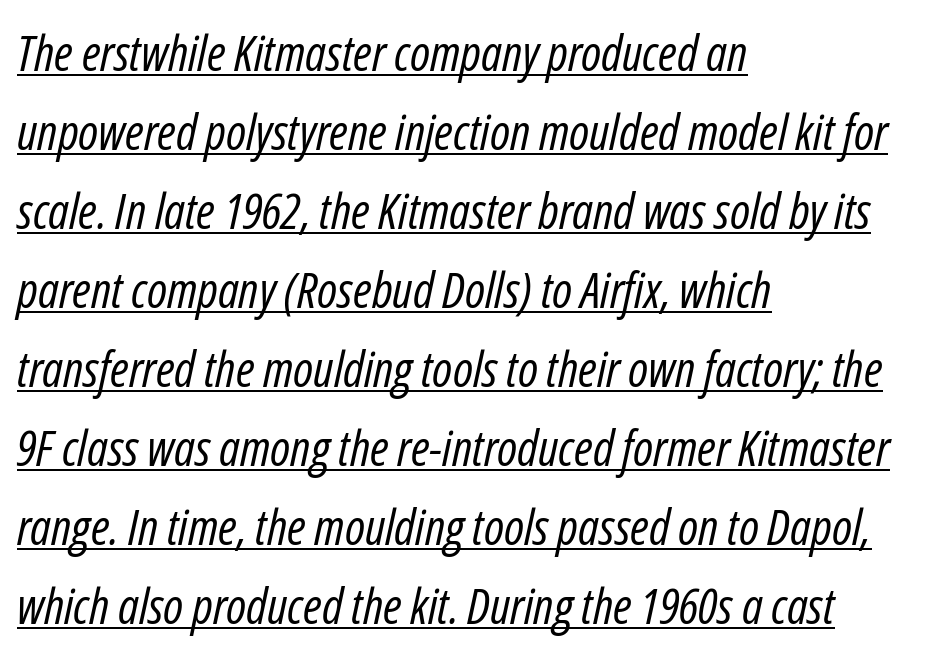
Proportional: the letters do not fall into vertical columns. The lines are quadded left. Regarding leading, the lines here are spaced in the standard way. Honestly, the letter spacing is just normal — you wouldn't notice it. A typographer would call this underscored text. Is this a heavy cut? Hardly; it is regular or lighter.
